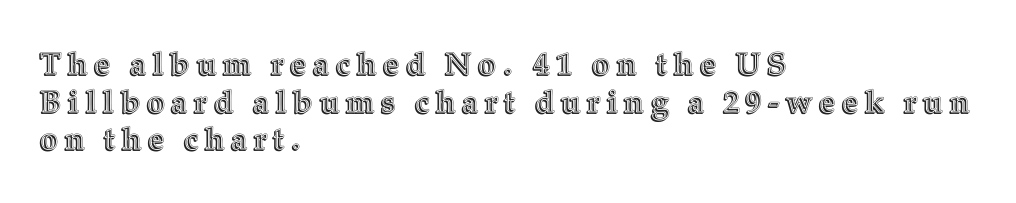
This rendering features lettering with no underline. Does extra space separate the letters? Yes, quite a lot of it. The ragged edge is on the right, which tells us the setting is flush left. The face used here is proportionally spaced, like ordinary book or web type. Ascenders rise straight up at ninety degrees.
